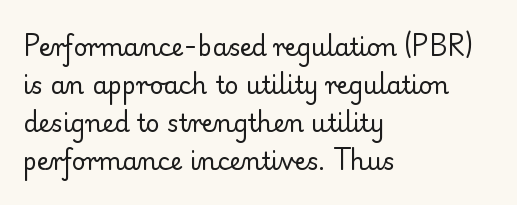
Is there much room between lines? A standard amount, neither cramped nor airy. A roman cut, with each character standing at attention. How are the letters spaced? Ordinarily, with no added tracking. This rendering features lettering with no underline. The paragraph shown leans on its left margin. The weight tops out at a normal text grade.
